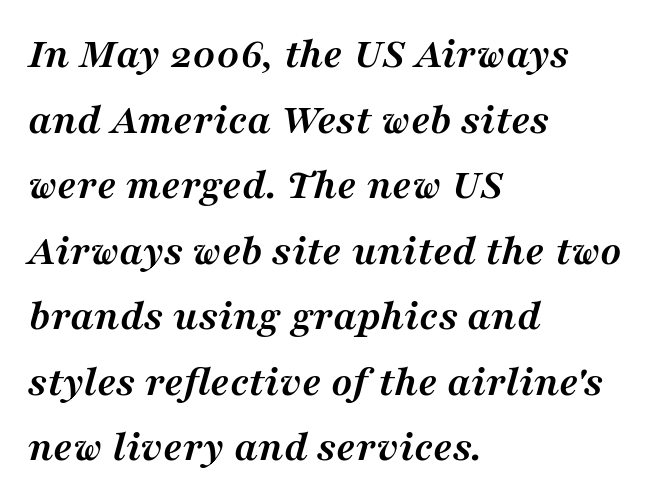
The image shows 44 px semibold serif type, italic (leaning right); set left-aligned, normal line spacing (1.49x), normal letter spacing, not underlined; medium stroke contrast and a medium x-height.
